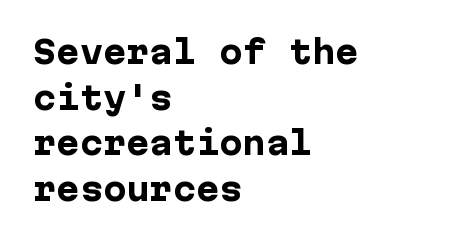
The image shows 31 px heavy sans-serif type, upright; set left-aligned, normal line spacing (1.47x), normal letter spacing, not underlined; low stroke contrast and a medium x-height.
